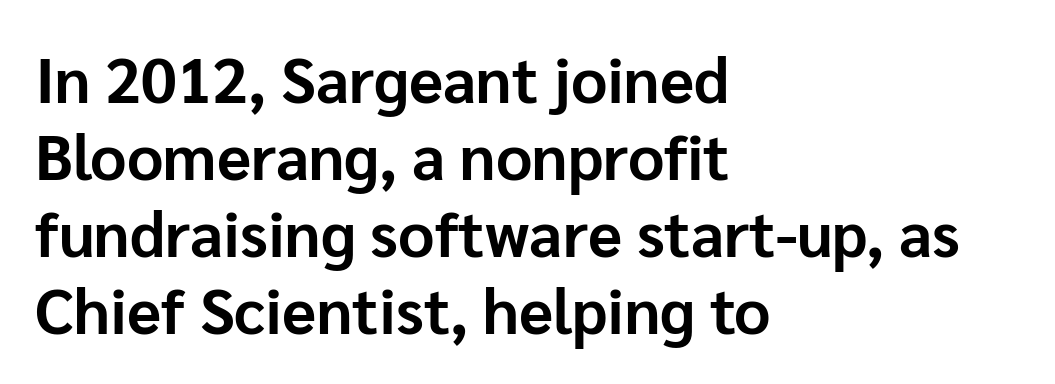
The image shows 63 px bold sans-serif type, upright; set left-aligned, line spacing 1.22x, normal letter spacing, not underlined; low stroke contrast and a medium x-height.
